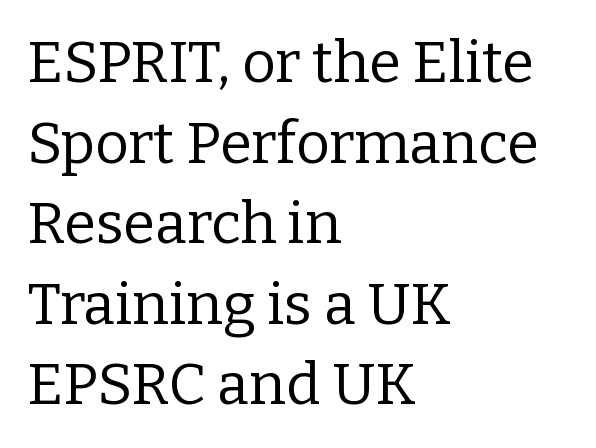
{"serif": "yes", "italic": "no", "bold": "no", "weight": "regular", "width": "normal", "stroke_contrast": "low", "x_height": "medium", "monospaced": "no", "underline": "no", "align": "left", "line_spacing": "normal", "line_spacing_ratio": 1.39, "letter_spacing": "normal", "letter_spacing_em": 0.0, "glyph_px": 58}
